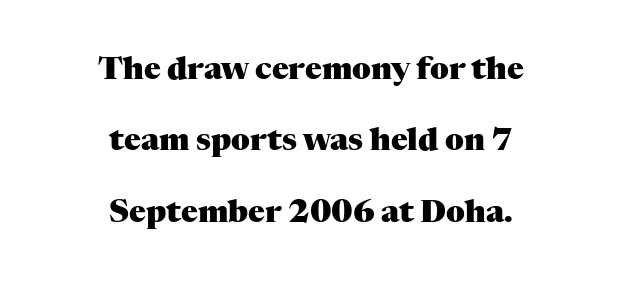
Posture: upright roman. I'd call this a serif setting — the letters wear small feet. The words here are not underlined. The rendering positions every line midway between the sides. Look at the stroke-to-counter ratio: heavy, a bold.
